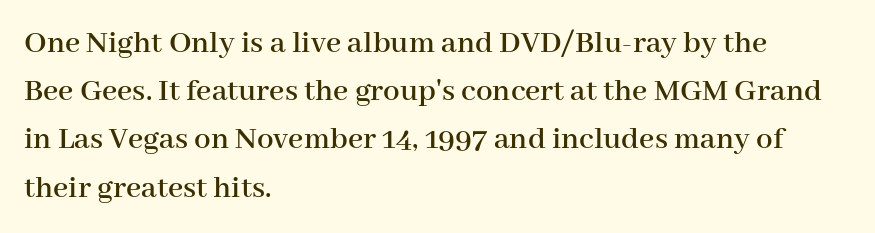
{"serif": "yes", "italic": "no", "width": "normal", "stroke_contrast": "high", "x_height": "medium", "monospaced": "no", "underline": "no", "align": "left", "line_spacing": "normal", "line_spacing_ratio": 1.46, "letter_spacing": "normal", "letter_spacing_em": 0.0, "glyph_px": 33}
